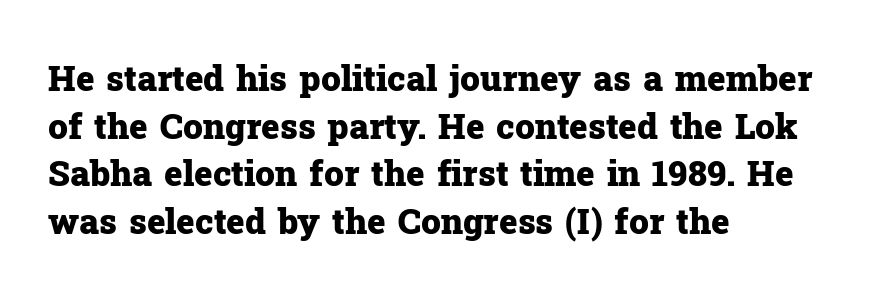
{"serif": "yes", "italic": "no", "bold": "yes", "weight": "heavy", "width": "normal", "stroke_contrast": "low", "x_height": "medium", "monospaced": "no", "underline": "no", "align": "left", "line_spacing": "normal", "line_spacing_ratio": 1.36, "letter_spacing": "normal", "letter_spacing_em": 0.0, "glyph_px": 35}
